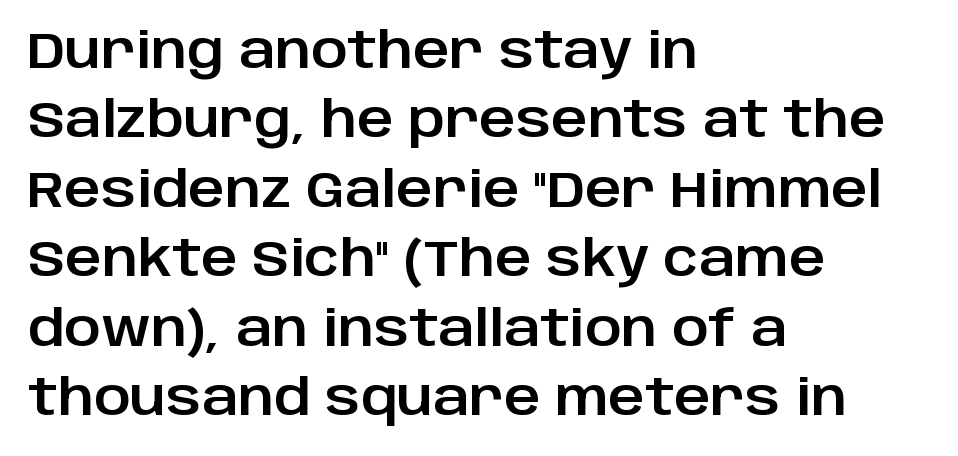
{"serif": "no", "italic": "no", "width": "normal", "stroke_contrast": "low", "x_height": "large", "monospaced": "no", "underline": "no", "align": "left", "line_spacing": "normal", "line_spacing_ratio": 1.39, "letter_spacing": "normal", "letter_spacing_em": 0.0, "glyph_px": 50}
